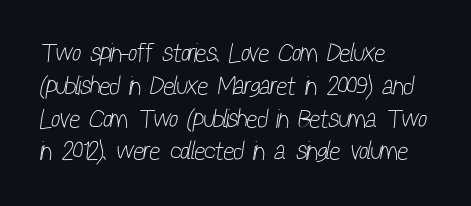
These glyphs show unthickened strokes, regular width or finer. Leading: standard. All the whitespace from short lines collects on the right. Observe the ordinary spacing: letters are neighbours, not strangers. Nobody drew a line under any word here.
